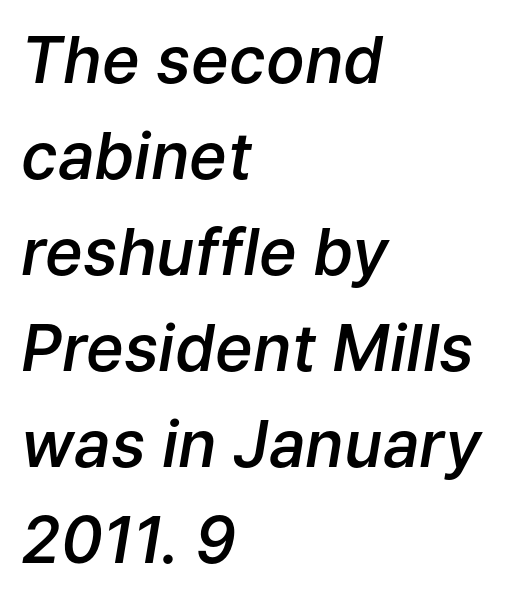
{"italic": "yes", "lean": "right", "slant_degrees": 9, "bold": "semi", "weight": "semibold", "width": "normal", "stroke_contrast": "low", "x_height": "medium", "monospaced": "no", "underline": "no", "align": "left", "line_spacing": "normal", "line_spacing_ratio": 1.5, "letter_spacing": "normal", "letter_spacing_em": 0.0, "glyph_px": 64}
